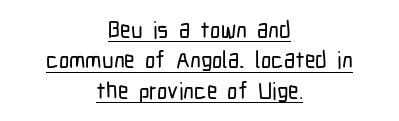
The image shows 23 px text type, upright; set centered, normal line spacing (1.32x), normal letter spacing, underlined.
